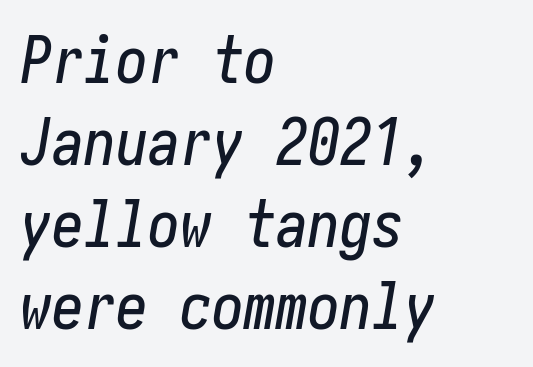
{"italic": "yes", "lean": "right", "slant_degrees": 10, "width": "condensed", "stroke_contrast": "low", "x_height": "medium", "underline": "no", "align": "left", "line_spacing": "normal", "line_spacing_ratio": 1.28, "letter_spacing": "normal", "letter_spacing_em": 0.0, "glyph_px": 64}
